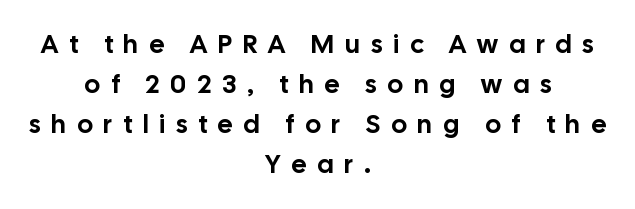
{"italic": "no", "underline": "no", "align": "center", "line_spacing": "normal", "line_spacing_ratio": 1.54, "letter_spacing": "wide", "letter_spacing_em": 0.42, "glyph_px": 26}
